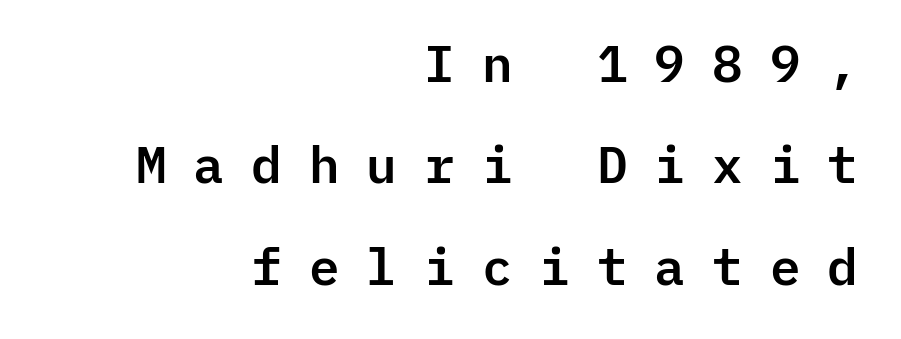
{"serif": "no", "italic": "no", "width": "normal", "stroke_contrast": "low", "x_height": "medium", "monospaced": "yes", "underline": "no", "align": "right", "line_spacing": "loose", "line_spacing_ratio": 1.99, "letter_spacing": "wide", "letter_spacing_em": 0.49, "glyph_px": 51}
